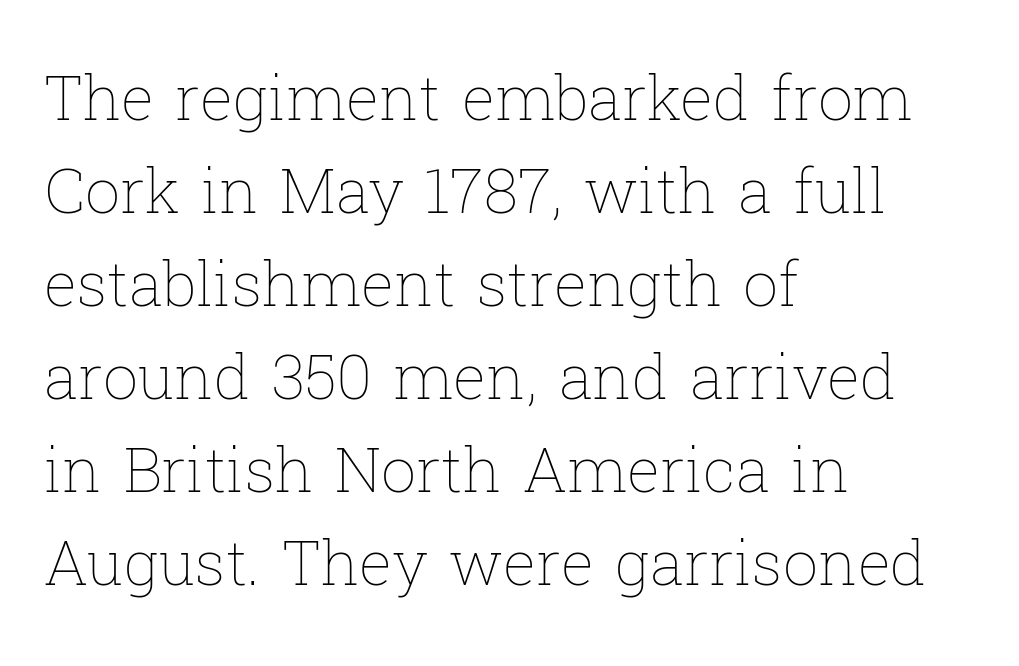
{"italic": "no", "bold": "no", "weight": "thin", "width": "normal", "stroke_contrast": "low", "x_height": "medium", "monospaced": "no", "underline": "no", "align": "left", "line_spacing": "normal", "line_spacing_ratio": 1.5, "letter_spacing": "normal", "letter_spacing_em": 0.0, "glyph_px": 62}
